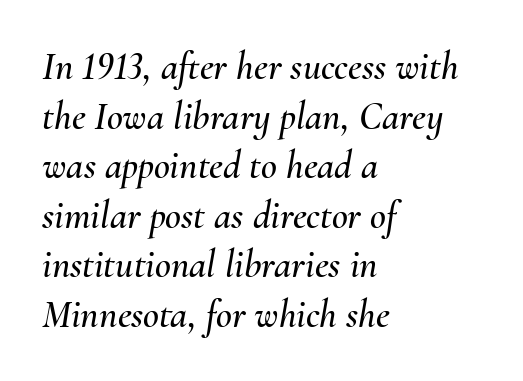
Alignment: flush left. Tracking here is standard; glyphs follow each other at the usual distance. Rule under the text: the space is simply empty. Proportional: the letters do not fall into vertical columns. Successive baselines arrive at the customary interval.
